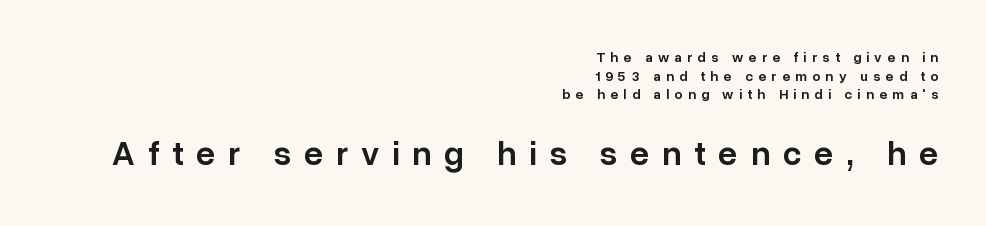
The image shows 34 px semibold sans-serif type, upright; set right-aligned, normal line spacing (1.33x), unusually wide letter spacing (+0.38 em), not underlined; the second (bottom) block is 2.43x larger; low stroke contrast and a medium x-height.
